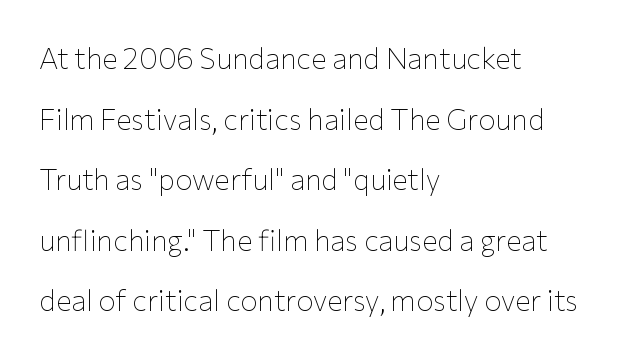
{"serif": "no", "italic": "no", "bold": "no", "weight": "thin", "width": "normal", "stroke_contrast": "low", "x_height": "medium", "monospaced": "no", "underline": "no", "align": "left", "line_spacing": "loose", "line_spacing_ratio": 2.09, "letter_spacing": "normal", "letter_spacing_em": 0.0, "glyph_px": 29}
